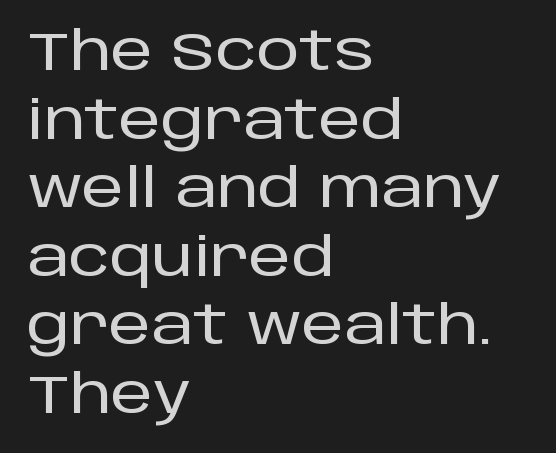
{"serif": "no", "italic": "no", "width": "normal", "stroke_contrast": "low", "x_height": "large", "monospaced": "no", "underline": "no", "align": "left", "line_spacing": "normal", "line_spacing_ratio": 1.27, "letter_spacing": "normal", "letter_spacing_em": 0.0, "glyph_px": 54}
